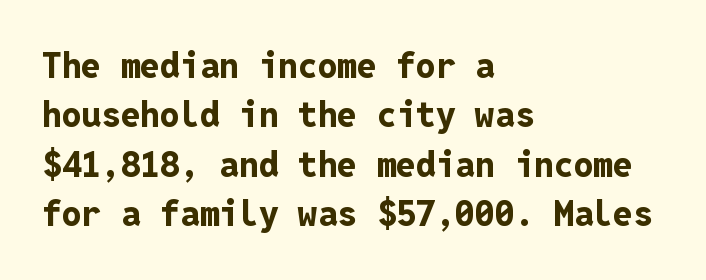
{"serif": "no", "italic": "no", "bold": "yes", "weight": "bold", "width": "normal", "stroke_contrast": "low", "x_height": "medium", "monospaced": "yes", "underline": "no", "align": "left", "line_spacing": "normal", "line_spacing_ratio": 1.41, "letter_spacing": "normal", "letter_spacing_em": 0.0, "glyph_px": 35}
